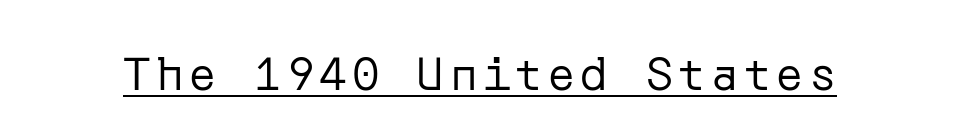
The image shows 46 px regular-weight sans-serif type, upright; set underlined; low stroke contrast and a medium x-height.
